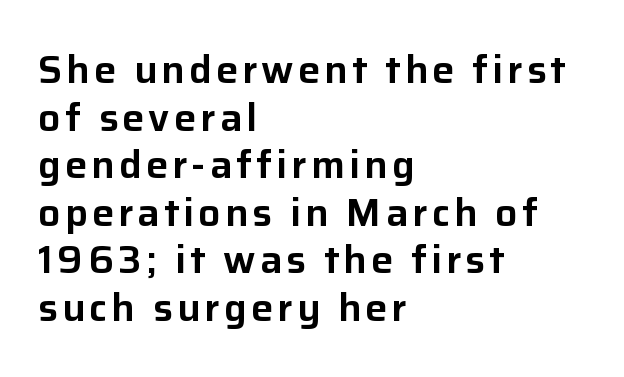
Alignment: flush left. Varying glyph widths throughout — classic text-font behaviour. Every stem runs plumb, perpendicular to the baseline. The glyphs in this specimen are sans serif. Glance below the letters and you will spot only blank space.
